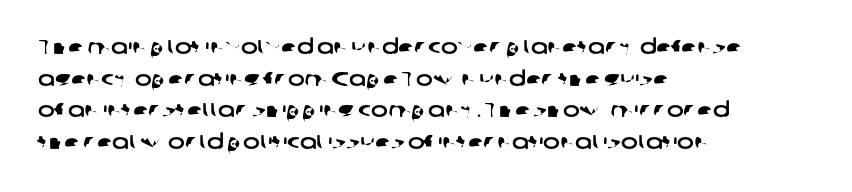
Line starts are locked; line ends wander. Beneath every word, the page is bare. The letterforms sit shoulder to shoulder at normal distance. What's the leading like? Ordinary, nothing unusual.
